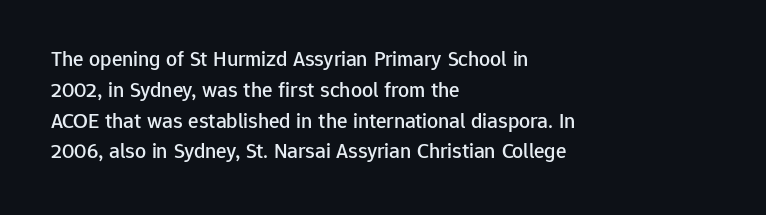
A classic flush-left, rag-right setting is used for this passage. Rendered with straight, roman letterforms. The rendering uses a moderate line-height, typical for paragraphs. In terms of letterspacing, this is plain default setting.
